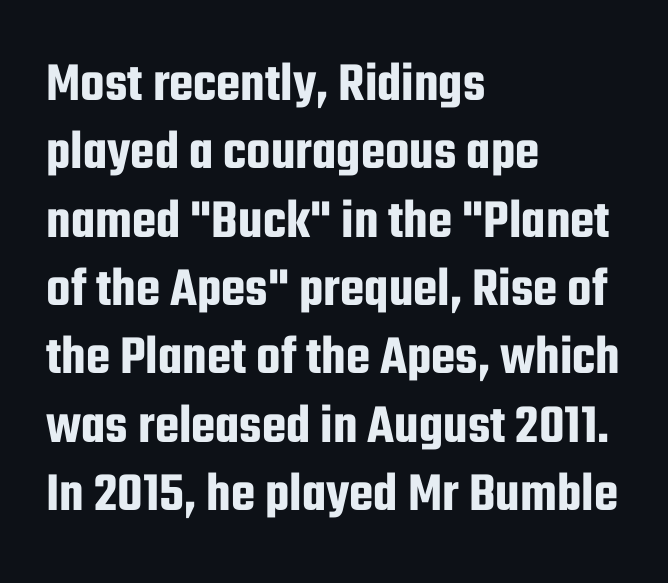
{"serif": "no", "italic": "no", "width": "condensed", "stroke_contrast": "low", "x_height": "medium", "monospaced": "no", "underline": "no", "align": "left", "line_spacing_ratio": 1.22, "letter_spacing": "normal", "letter_spacing_em": 0.0, "glyph_px": 56}
